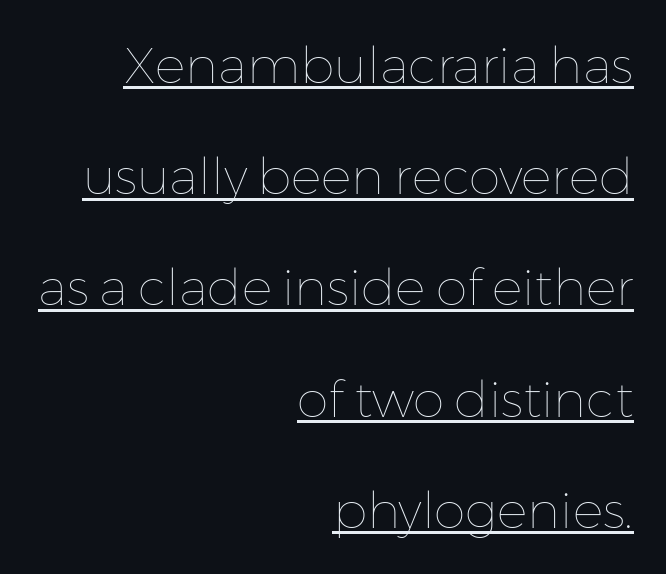
{"italic": "no", "bold": "no", "weight": "thin", "width": "normal", "stroke_contrast": "low", "x_height": "medium", "monospaced": "no", "underline": "yes", "align": "right", "line_spacing": "loose", "line_spacing_ratio": 2.18, "letter_spacing": "normal", "letter_spacing_em": 0.0, "glyph_px": 51}
